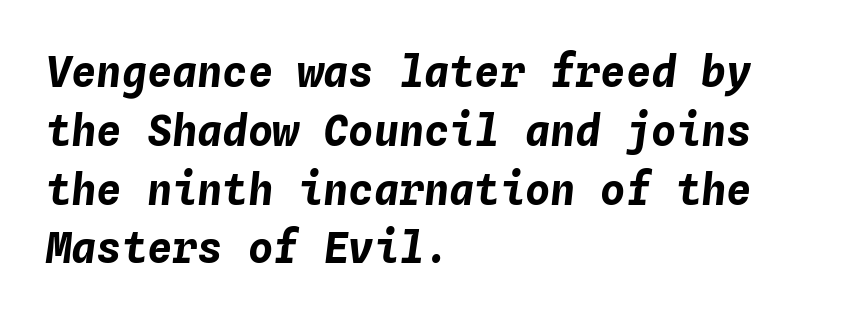
This rendering features lettering with no underline. Each line starts at the same left margin while the right side varies. Bold? Absolutely — the strokes are thick and heavy. Monospaced: the letters line up in strict vertical columns. Tracking value appears to be zero — textbook default spacing. Looking at the ascenders, they clearly lean.
